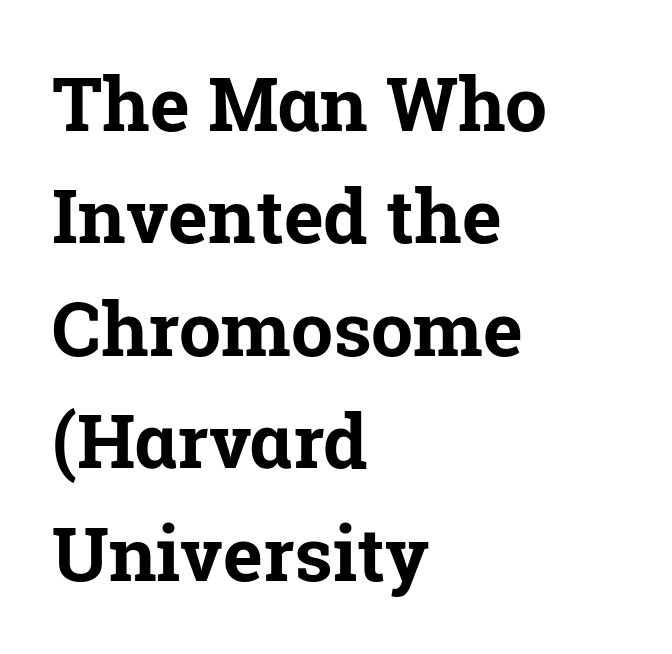
Are there feet on the stems? There are — it's a serif. The typesetting leans heavy: a genuine bold. The type sits square on the baseline with zero lean. Underline: absent.
